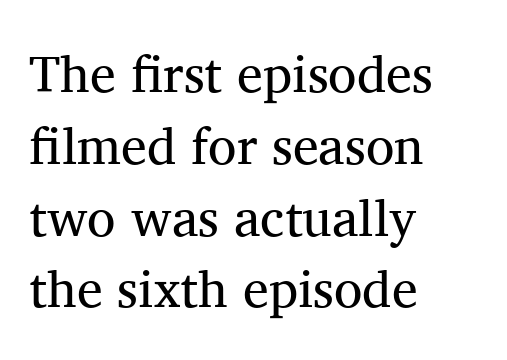
Q: Is the text bold? A: No.
Q: Is the text italic (slanted)? A: No, it is upright.
Q: Is the typeface a serif or a sans-serif typeface? A: Serif.
Q: Is the text underlined? A: No.
Q: How is the paragraph aligned? A: Left-aligned.
Q: Is the spacing between letters normal or unusually wide? A: Normal.
Q: Is the spacing between lines tight, normal or loose? A: Normal.
Q: Width (condensed, normal, or wide)? A: Normal.
Q: Stroke contrast? A: Medium.
Q: x-height? A: Medium.
Q: Monospaced? A: No.
